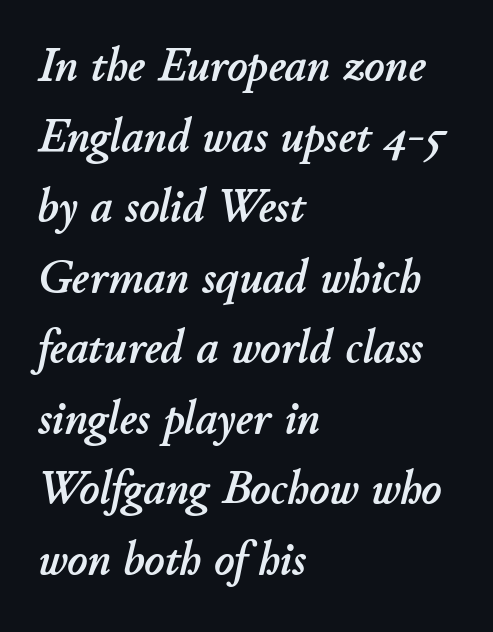
Q: Is the text italic (slanted)? A: Yes, it leans right by about 11 degrees.
Q: Is the text underlined? A: No.
Q: How is the paragraph aligned? A: Left-aligned.
Q: Is the spacing between letters normal or unusually wide? A: Normal.
Q: Is the spacing between lines tight, normal or loose? A: Normal.
Q: Width (condensed, normal, or wide)? A: Normal.
Q: Stroke contrast? A: Low.
Q: x-height? A: Small.
Q: Monospaced? A: No.
